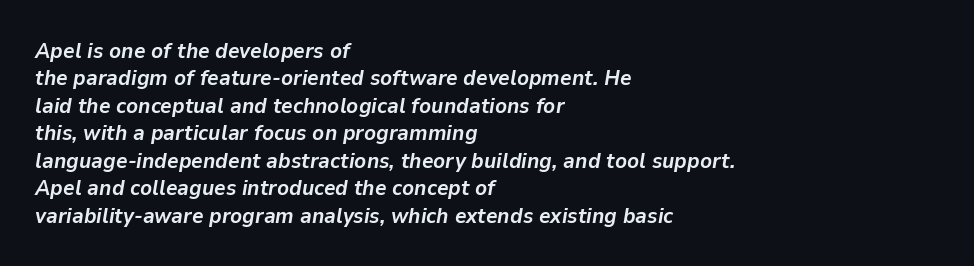
The image shows 22 px bold type, italic (leaning right); set left-aligned, normal line spacing (1.25x), normal letter spacing, not underlined.
